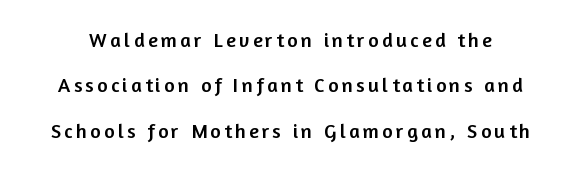
{"italic": "no", "underline": "no", "line_spacing": "loose", "line_spacing_ratio": 2.27, "glyph_px": 20}
